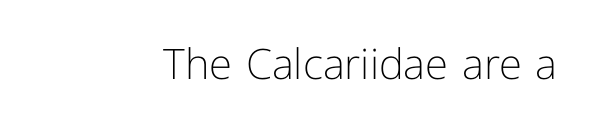
Descender tails drop into unmarked territory. The typeface chosen for these lines omits serifs. This is not heavy type; no bold has been used. Observe the ordinary spacing: letters are neighbours, not strangers. Tall strokes in this sample are plumb rather than angled.
